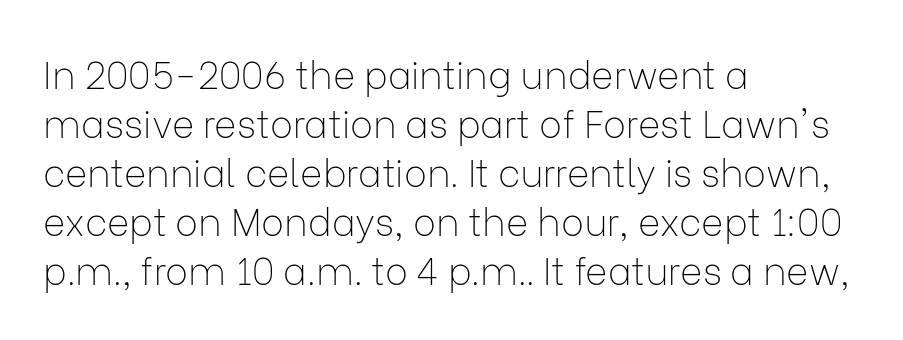
Q: Is the text bold? A: No.
Q: Is the text italic (slanted)? A: No, it is upright.
Q: Is the typeface a serif or a sans-serif typeface? A: Sans-serif.
Q: Is the text underlined? A: No.
Q: How is the paragraph aligned? A: Left-aligned.
Q: Is the spacing between letters normal or unusually wide? A: Normal.
Q: Is the spacing between lines tight, normal or loose? A: Normal.
Q: Width (condensed, normal, or wide)? A: Normal.
Q: Stroke contrast? A: Low.
Q: x-height? A: Medium.
Q: Monospaced? A: No.
